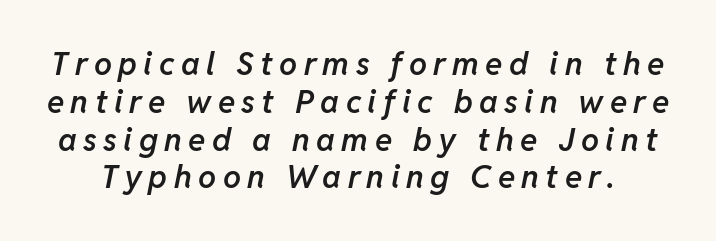
The image shows 32 px semibold type, italic (leaning right); set line spacing 1.18x, unusually wide letter spacing (+0.2 em), not underlined; low stroke contrast and a medium x-height.
